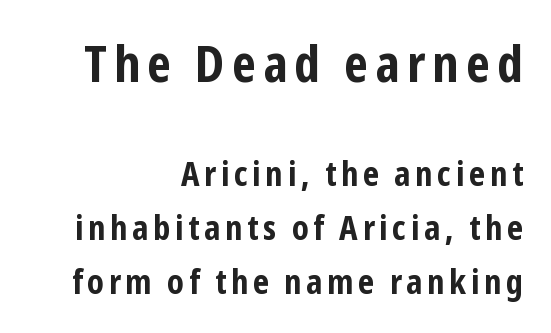
Q: Is the text bold? A: Yes.
Q: Is the text italic (slanted)? A: No, it is upright.
Q: Is the typeface a serif or a sans-serif typeface? A: Sans-serif.
Q: Is the text underlined? A: No.
Q: How is the paragraph aligned? A: Right-aligned.
Q: Is the spacing between lines tight, normal or loose? A: Normal.
Q: Which block of text is set in a larger size, the first (top) or the second (bottom)? A: The first (top) one.
Q: Width (condensed, normal, or wide)? A: Condensed.
Q: Stroke contrast? A: Low.
Q: x-height? A: Medium.
Q: Monospaced? A: No.
